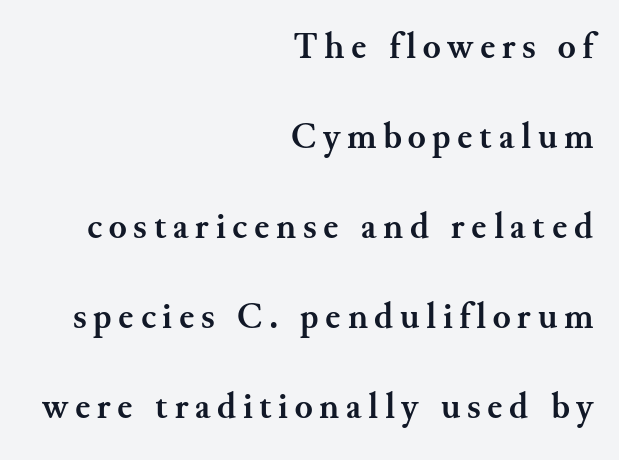
Regarding leading, the lines here are spaced well apart. Thick stems and heavy bowls — unmistakably bold. Underlining? Definitely not there. The letters advance in unequal steps, a hallmark of proportional type. Regarding serifs, this sample has them.
